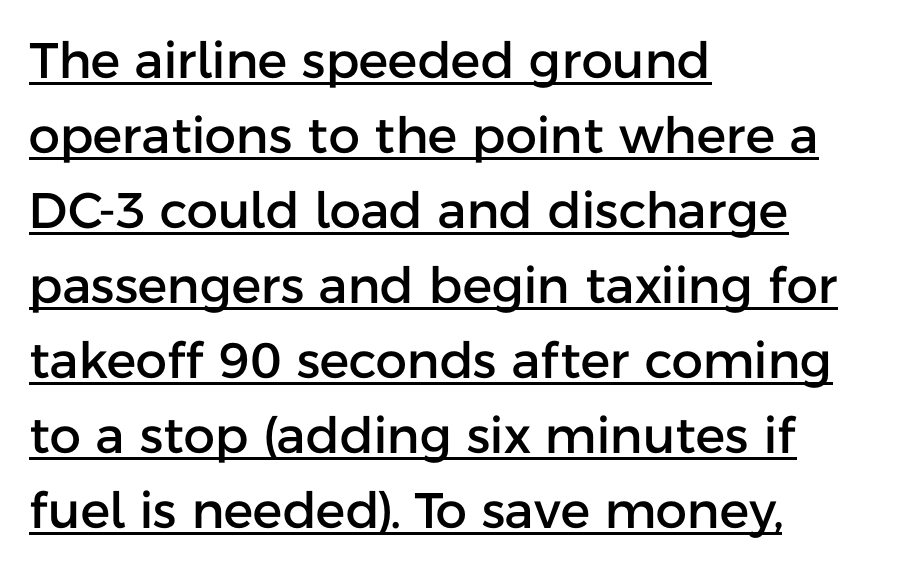
Q: Is the text italic (slanted)? A: No, it is upright.
Q: Is the typeface a serif or a sans-serif typeface? A: Sans-serif.
Q: Is the text underlined? A: Yes.
Q: How is the paragraph aligned? A: Left-aligned.
Q: Is the spacing between letters normal or unusually wide? A: Normal.
Q: Is the spacing between lines tight, normal or loose? A: Normal.
Q: Width (condensed, normal, or wide)? A: Normal.
Q: Stroke contrast? A: Low.
Q: x-height? A: Medium.
Q: Monospaced? A: No.
